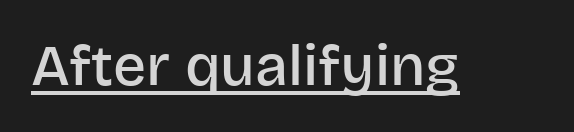
A typesetter would call this zero additional tracking. These words are printed semibold, heavier than regular yet not bold. A typesetter would call this proportional, since set widths differ per character. The lettering holds an erect, upright posture throughout. Look at the bottom of the vertical strokes: they stop flat, with no serifs.
